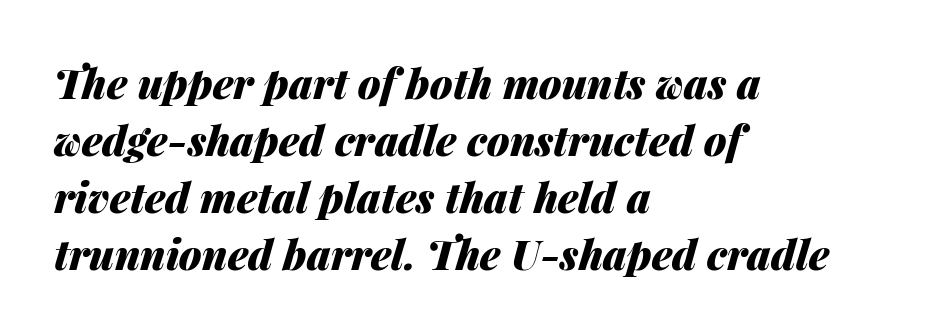
{"italic": "yes", "lean": "right", "slant_degrees": 14, "bold": "yes", "weight": "heavy", "width": "normal", "stroke_contrast": "medium", "x_height": "medium", "monospaced": "no", "underline": "no", "align": "left", "line_spacing": "normal", "line_spacing_ratio": 1.39, "letter_spacing": "normal", "letter_spacing_em": 0.0, "glyph_px": 41}
